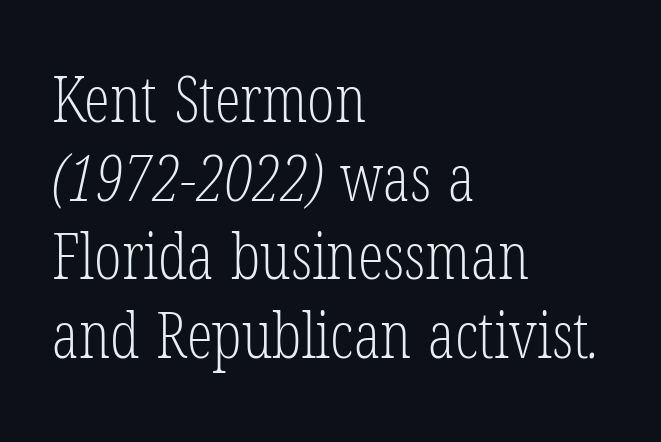
The image shows 65 px light, condensed serif type; set left-aligned, line spacing 1.21x, normal letter spacing, not underlined; low stroke contrast and a medium x-height.
